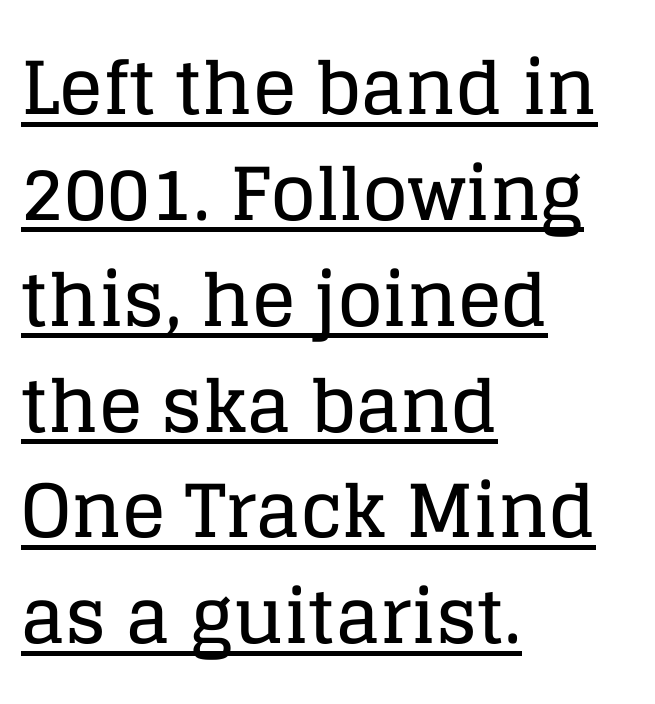
The image shows 73 px serif type, upright; set left-aligned, normal line spacing (1.45x), normal letter spacing, underlined; low stroke contrast and a large x-height.
